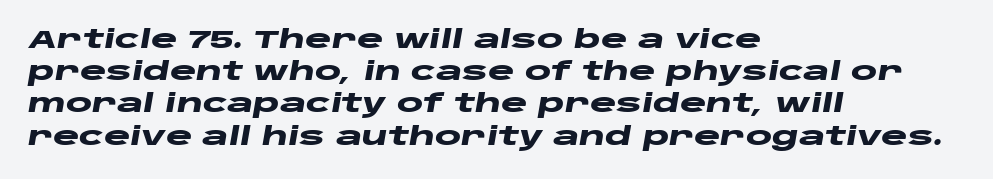
The image shows 25 px bold type, italic (leaning right); set left-aligned, normal line spacing (1.29x), normal letter spacing, not underlined.
